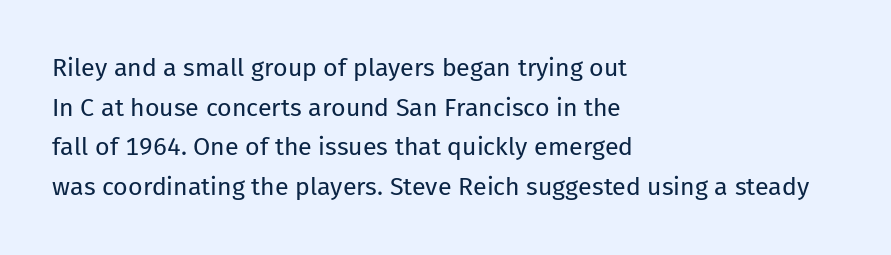
{"italic": "no", "bold": "no", "underline": "no", "align": "left", "line_spacing": "normal", "line_spacing_ratio": 1.59, "letter_spacing": "normal", "letter_spacing_em": 0.0, "glyph_px": 25}
